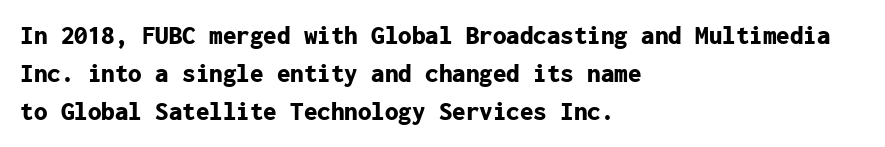
{"italic": "no", "bold": "yes", "underline": "no", "align": "left", "line_spacing": "normal", "line_spacing_ratio": 1.41, "letter_spacing": "normal", "letter_spacing_em": 0.0, "glyph_px": 27}
